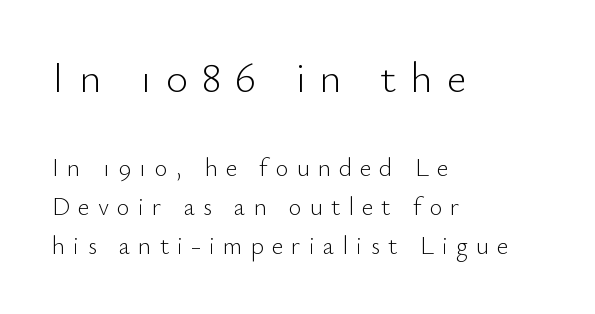
Q: Is the text bold? A: No.
Q: Is the text italic (slanted)? A: No, it is upright.
Q: Is the typeface a serif or a sans-serif typeface? A: Sans-serif.
Q: Is the text underlined? A: No.
Q: How is the paragraph aligned? A: Left-aligned.
Q: Is the spacing between letters normal or unusually wide? A: Unusually wide.
Q: Is the spacing between lines tight, normal or loose? A: Normal.
Q: Which block of text is set in a larger size, the first (top) or the second (bottom)? A: The first (top) one.
Q: Width (condensed, normal, or wide)? A: Normal.
Q: Stroke contrast? A: Low.
Q: x-height? A: Small.
Q: Monospaced? A: No.
